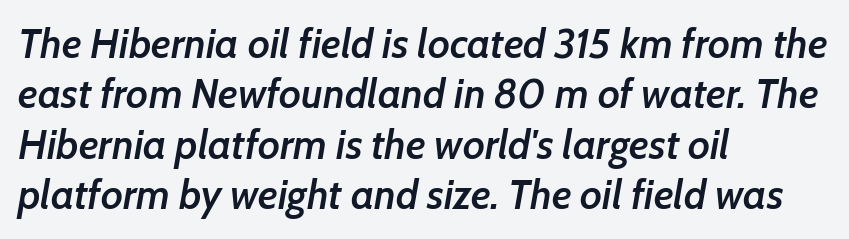
The image shows 41 px semibold type, italic (leaning right); set left-aligned, line spacing 1.23x, normal letter spacing, not underlined; low stroke contrast and a medium x-height.
